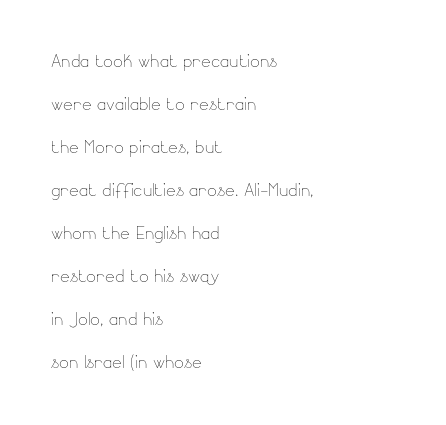
Q: Is the text bold? A: No.
Q: Is the text italic (slanted)? A: No, it is upright.
Q: Is the text underlined? A: No.
Q: How is the paragraph aligned? A: Left-aligned.
Q: Is the spacing between letters normal or unusually wide? A: Normal.
